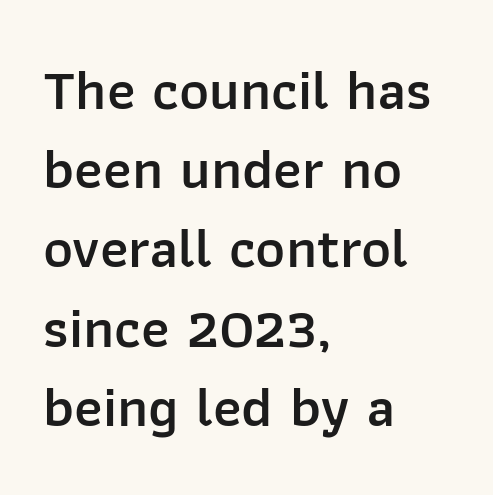
On the weight axis this lands at semibold, roughly 600. Students, note that the glyphs here touch the page at normal intervals. Each letter's strokes conclude bluntly, with no projecting serifs. Italic? Not at all — the glyphs are vertical. Quick note: interline space is typical.
